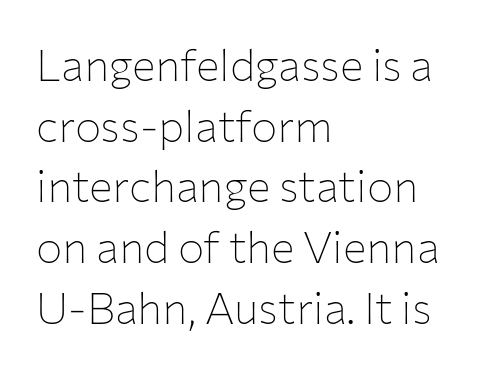
Q: Is the text bold? A: No.
Q: Is the text italic (slanted)? A: No, it is upright.
Q: Is the typeface a serif or a sans-serif typeface? A: Sans-serif.
Q: Is the text underlined? A: No.
Q: How is the paragraph aligned? A: Left-aligned.
Q: Is the spacing between letters normal or unusually wide? A: Normal.
Q: Is the spacing between lines tight, normal or loose? A: Normal.
Q: Width (condensed, normal, or wide)? A: Normal.
Q: Stroke contrast? A: Low.
Q: x-height? A: Medium.
Q: Monospaced? A: No.
